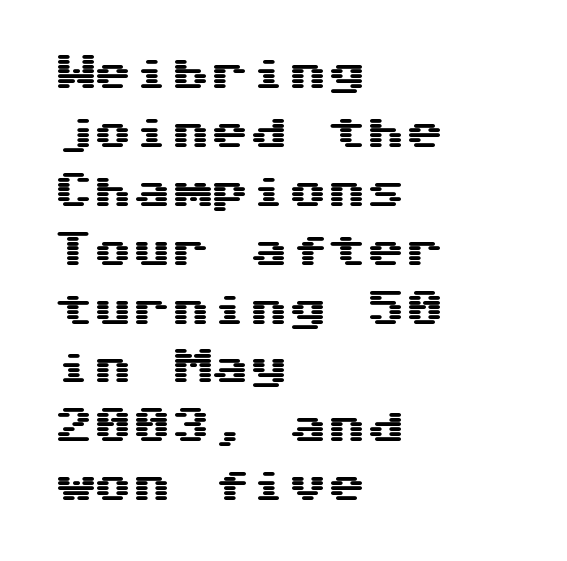
The leading is moderate, giving the passage an even texture. Which margin do the lines hug? The left one — the right edge is uneven. Think of a typewriter: that constant character pitch is what you see here. Just letters on the line, the space beneath them empty. Is the letter spacing exaggerated? No — it looks like the ordinary default. What kind of face is this? One without serifs — a sans.
